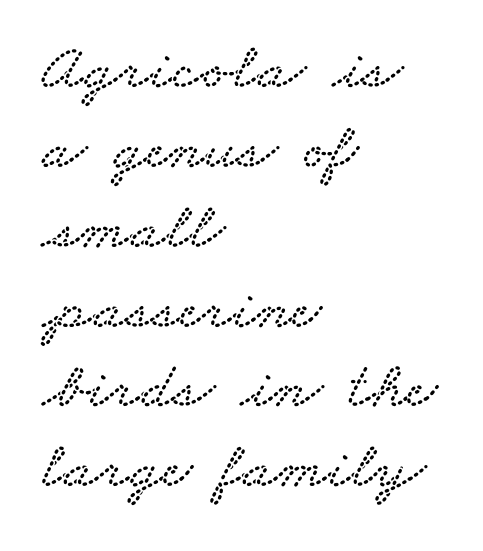
The image shows 66 px wide serif type; set left-aligned, line spacing 1.21x, normal letter spacing, not underlined; low stroke contrast and a small x-height.
